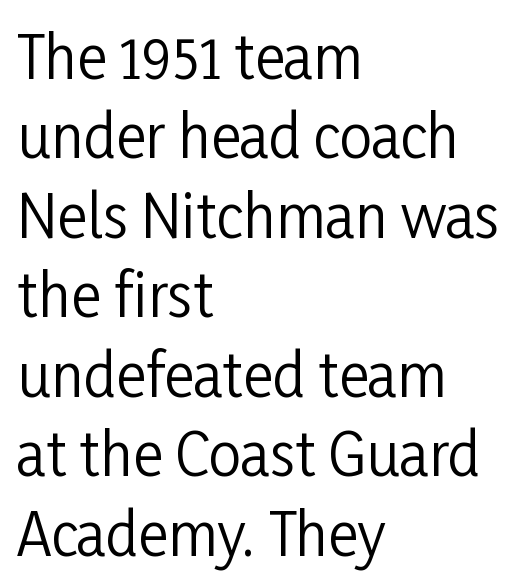
{"serif": "no", "italic": "no", "bold": "no", "weight": "regular", "width": "condensed", "stroke_contrast": "low", "x_height": "medium", "monospaced": "no", "underline": "no", "align": "left", "line_spacing": "normal", "line_spacing_ratio": 1.37, "letter_spacing": "normal", "letter_spacing_em": 0.0, "glyph_px": 58}
